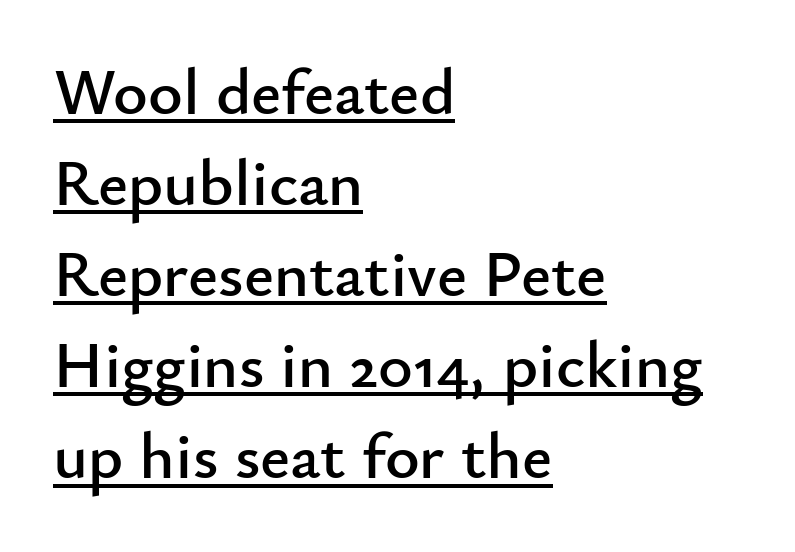
{"serif": "no", "italic": "no", "width": "normal", "stroke_contrast": "low", "x_height": "small", "monospaced": "no", "underline": "yes", "align": "left", "line_spacing": "normal", "line_spacing_ratio": 1.38, "letter_spacing": "normal", "letter_spacing_em": 0.0, "glyph_px": 66}
